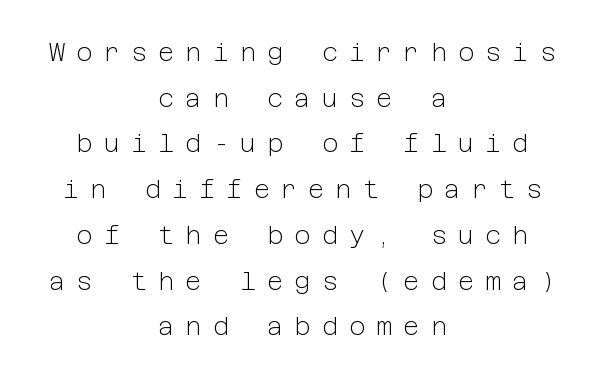
{"italic": "no", "bold": "no", "underline": "no", "align": "center", "line_spacing_ratio": 1.83, "letter_spacing": "wide", "letter_spacing_em": 0.44, "glyph_px": 25}
